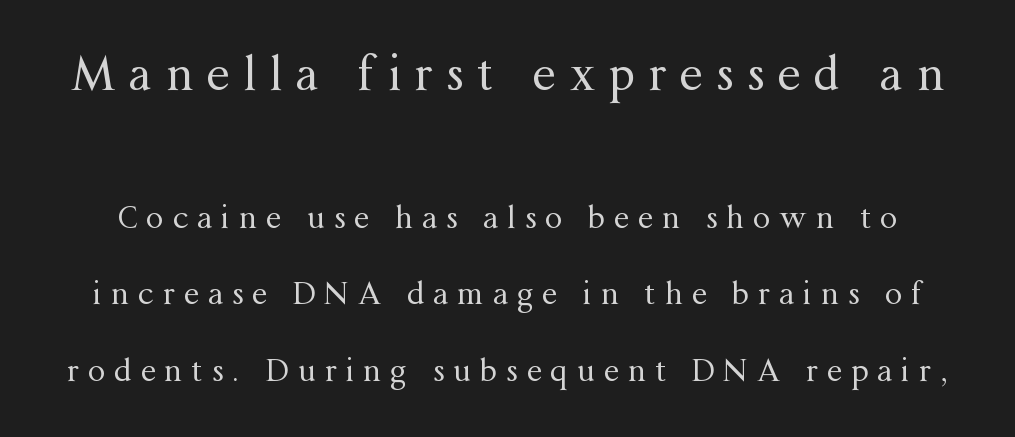
{"serif": "yes", "italic": "no", "bold": "no", "weight": "regular", "width": "normal", "stroke_contrast": "medium", "x_height": "medium", "monospaced": "no", "underline": "no", "line_spacing": "loose", "line_spacing_ratio": 2.46, "letter_spacing": "wide", "letter_spacing_em": 0.29, "larger_block": "first", "size_ratio": 1.52, "glyph_px": 47}
